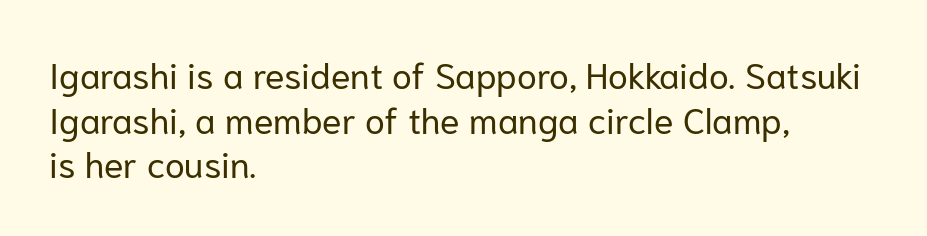
Observe the absence of serifs on each vertical stroke in this sample. The tracking reads as untouched default to a designer's eye. Each stroke keeps to a modest, everyday thickness or less. These lines stack with their left ends in a neat column. Unlike italic type, these characters show no tilt at all.
